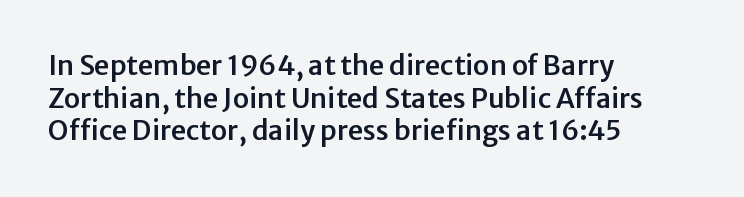
The image shows 27 px text type, upright; set left-aligned, line spacing 1.21x, normal letter spacing, not underlined.
